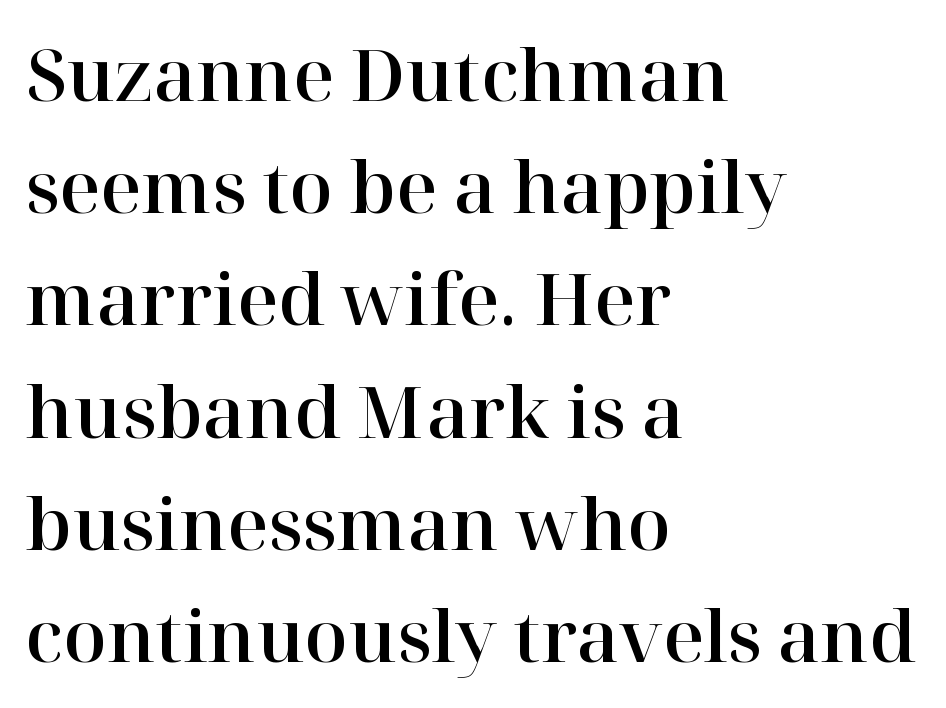
You can tell it's not italic because the verticals are truly vertical. The lines sit at an ordinary, default distance from one another. Plain, unruled lines of type. The characters display serif detailing at their extremities. The letters sit at their default tracking, neither squeezed nor spread. In CSS terms this would be text-align: left.
